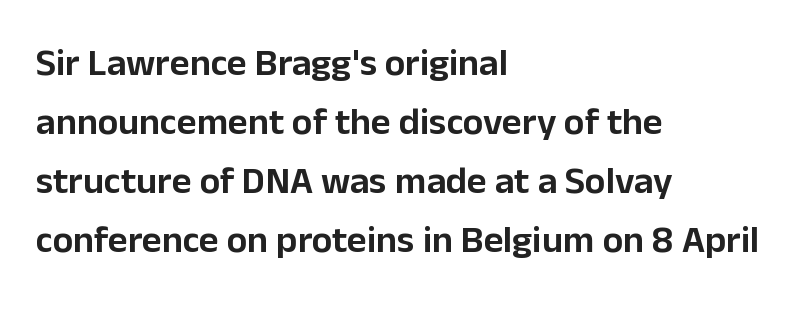
The image shows 38 px sans-serif type, upright; set left-aligned, normal line spacing (1.55x), normal letter spacing, not underlined; low stroke contrast and a medium x-height.
